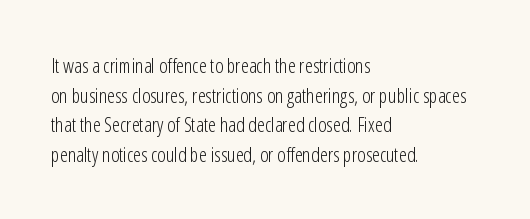
{"italic": "no", "bold": "no", "underline": "no", "align": "left", "line_spacing": "normal", "line_spacing_ratio": 1.48, "letter_spacing": "normal", "letter_spacing_em": 0.0, "glyph_px": 20}
